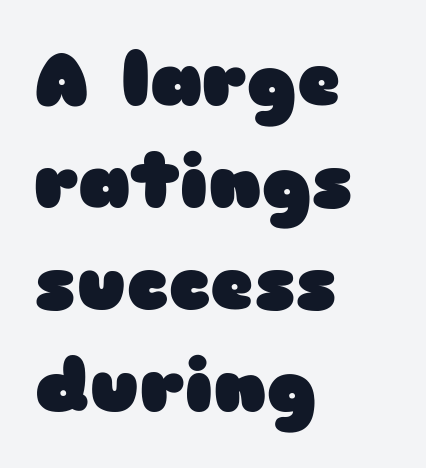
Q: Is the text bold? A: Yes.
Q: Is the text italic (slanted)? A: No, it is upright.
Q: Is the typeface a serif or a sans-serif typeface? A: Sans-serif.
Q: Is the text underlined? A: No.
Q: How is the paragraph aligned? A: Left-aligned.
Q: Is the spacing between letters normal or unusually wide? A: Normal.
Q: Is the spacing between lines tight, normal or loose? A: Normal.
Q: Width (condensed, normal, or wide)? A: Wide.
Q: Stroke contrast? A: Low.
Q: x-height? A: Medium.
Q: Monospaced? A: No.
